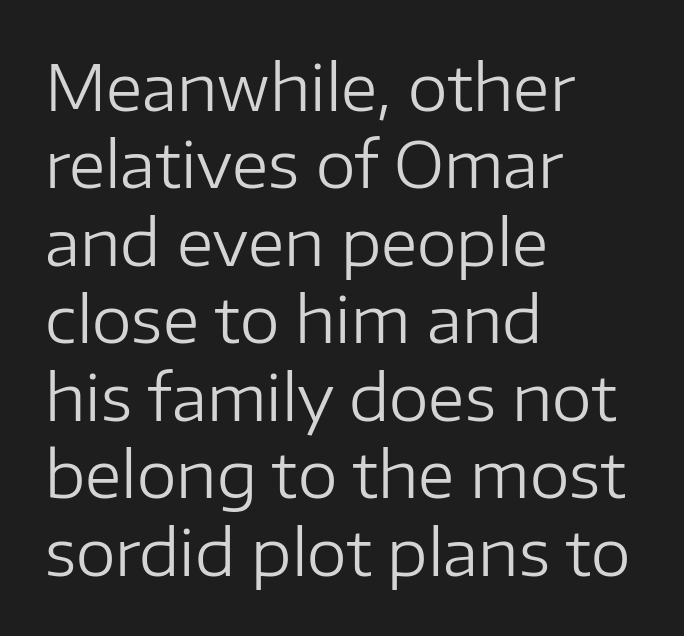
Q: Is the text bold? A: No.
Q: Is the text italic (slanted)? A: No, it is upright.
Q: Is the typeface a serif or a sans-serif typeface? A: Sans-serif.
Q: Is the text underlined? A: No.
Q: How is the paragraph aligned? A: Left-aligned.
Q: Is the spacing between letters normal or unusually wide? A: Normal.
Q: Width (condensed, normal, or wide)? A: Normal.
Q: Stroke contrast? A: Low.
Q: x-height? A: Medium.
Q: Monospaced? A: No.
